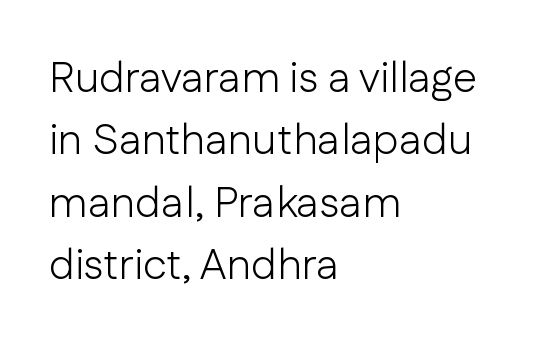
Q: Is the text bold? A: No.
Q: Is the text italic (slanted)? A: No, it is upright.
Q: Is the typeface a serif or a sans-serif typeface? A: Sans-serif.
Q: Is the text underlined? A: No.
Q: How is the paragraph aligned? A: Left-aligned.
Q: Is the spacing between letters normal or unusually wide? A: Normal.
Q: Is the spacing between lines tight, normal or loose? A: Normal.
Q: Width (condensed, normal, or wide)? A: Normal.
Q: Stroke contrast? A: Low.
Q: x-height? A: Medium.
Q: Monospaced? A: No.
